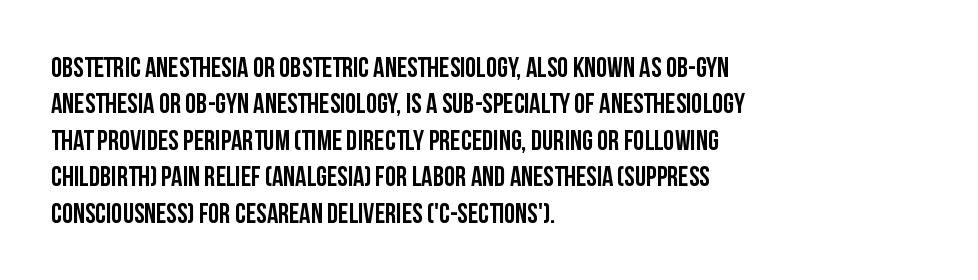
The strip under each line holds only bare page. Notice how descenders clear the ascenders below comfortably — that's standard leading. Each letter keeps its own natural width here, so spacing adapts to shape. The rendering uses a bold face; every stroke is thick and dark. Notice how the passage keeps a crisp vertical edge on the left only. This rendering employs a face without finishing strokes, i.e., a sans-serif.
